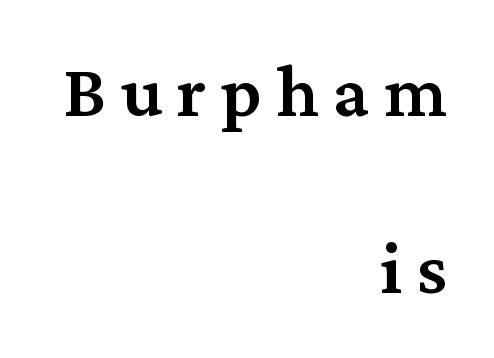
Descenders are the only things crossing below the line. The rendering uses a semibold face; strokes are thickened but not to full bold. The lines in this sample share a right terminus and differ only in where they begin. Notice the wide empty band between every row — that's loose leading. In terms of letterform style, serifs are clearly present. These lines were composed using upright roman letters.
